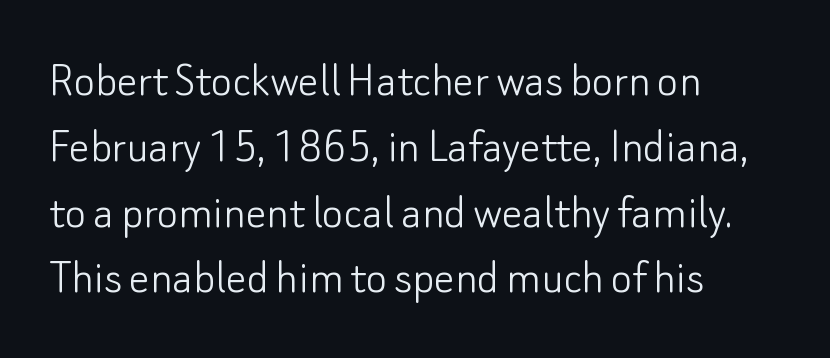
The image shows 51 px light sans-serif type, upright; set left-aligned, normal line spacing (1.29x), normal letter spacing, not underlined; low stroke contrast and a small x-height.
